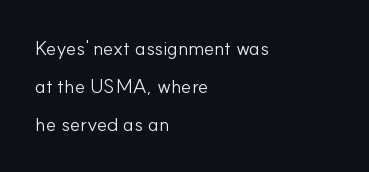
The image shows 20 px text type, upright; set left-aligned, loose line spacing (1.9x), normal letter spacing, not underlined.
